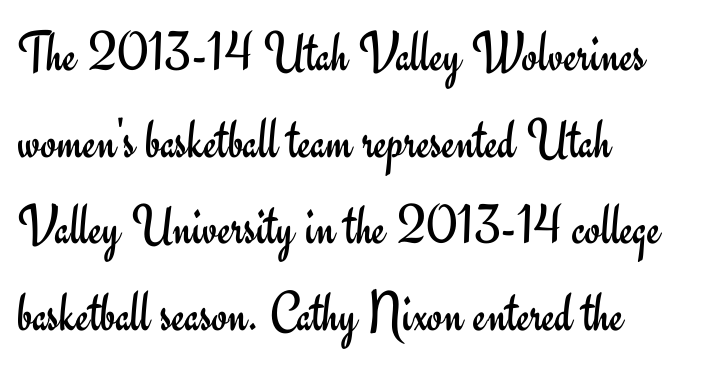
{"serif": "no", "bold": "no", "weight": "regular", "width": "normal", "stroke_contrast": "low", "x_height": "small", "monospaced": "no", "underline": "no", "align": "left", "line_spacing": "normal", "line_spacing_ratio": 1.52, "letter_spacing": "normal", "letter_spacing_em": 0.0, "glyph_px": 57}
